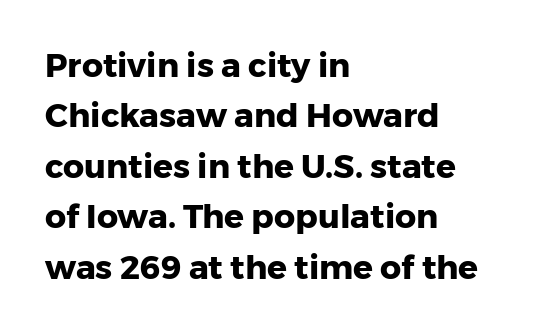
Q: Is the text bold? A: Yes.
Q: Is the text italic (slanted)? A: No, it is upright.
Q: Is the typeface a serif or a sans-serif typeface? A: Sans-serif.
Q: Is the text underlined? A: No.
Q: How is the paragraph aligned? A: Left-aligned.
Q: Is the spacing between letters normal or unusually wide? A: Normal.
Q: Is the spacing between lines tight, normal or loose? A: Normal.
Q: Width (condensed, normal, or wide)? A: Normal.
Q: Stroke contrast? A: Low.
Q: x-height? A: Medium.
Q: Monospaced? A: No.
